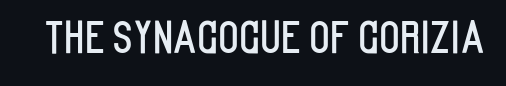
Inter-character spacing is left at the font's built-in metrics. A clean baseline with only descenders dipping below it. Note: no serifs on the glyphs. Posture: vertical.
